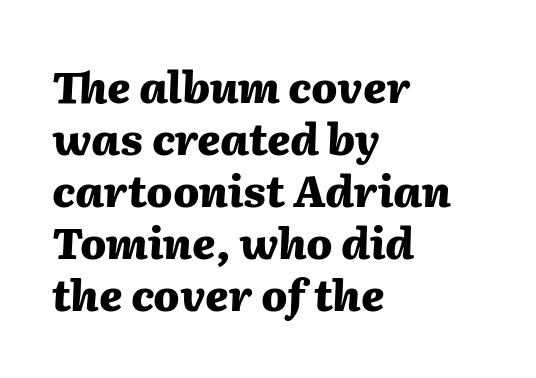
The line texture is even and compact thanks to regular tracking. The glyphs look as if they've been sheared to an angle. Heavy, bold letterforms. Character widths vary here, with narrow letters taking less room than wide ones.
